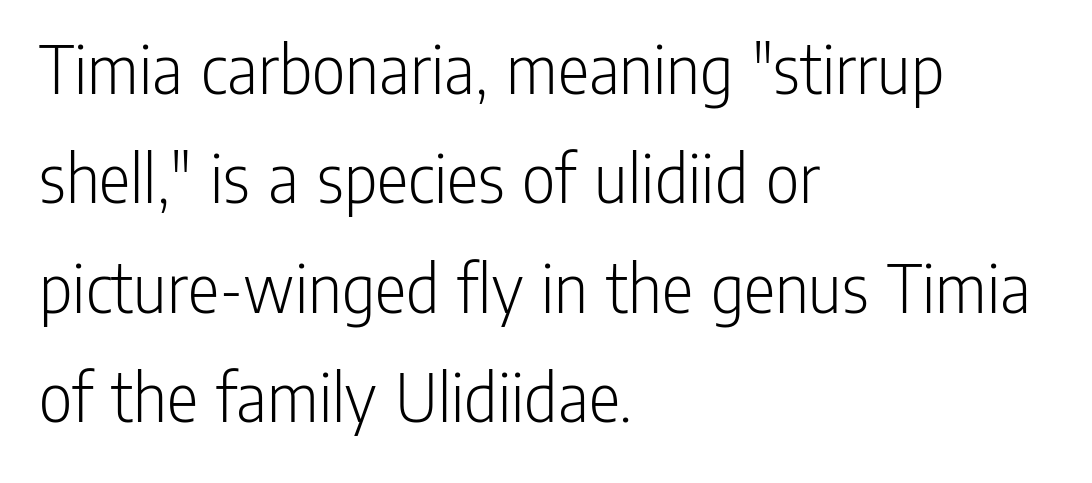
Baseline-to-baseline distance is the conventional proportion of letter height. The foot of each line stays bare and open. These lines are rendered in a variable-pitch font. Letterform terminals end flat and unadorned throughout the passage. When letters stand straight like this, we call the style roman or upright. The line texture is even and compact thanks to regular tracking.
